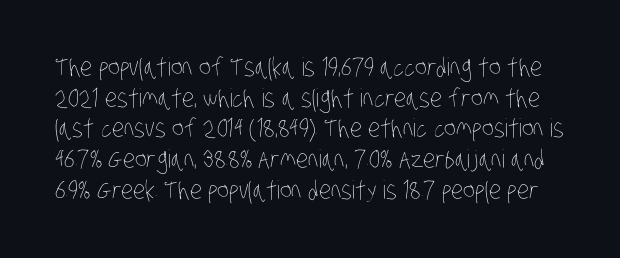
{"bold": "no", "underline": "no", "line_spacing_ratio": 1.23, "letter_spacing": "normal", "letter_spacing_em": 0.0, "glyph_px": 25}
